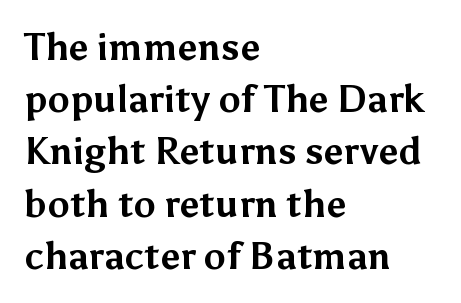
Q: Is the text bold? A: Yes.
Q: Is the text italic (slanted)? A: No, it is upright.
Q: Is the typeface a serif or a sans-serif typeface? A: Sans-serif.
Q: Is the text underlined? A: No.
Q: How is the paragraph aligned? A: Left-aligned.
Q: Is the spacing between letters normal or unusually wide? A: Normal.
Q: Is the spacing between lines tight, normal or loose? A: Normal.
Q: Width (condensed, normal, or wide)? A: Normal.
Q: Stroke contrast? A: Medium.
Q: x-height? A: Medium.
Q: Monospaced? A: No.
